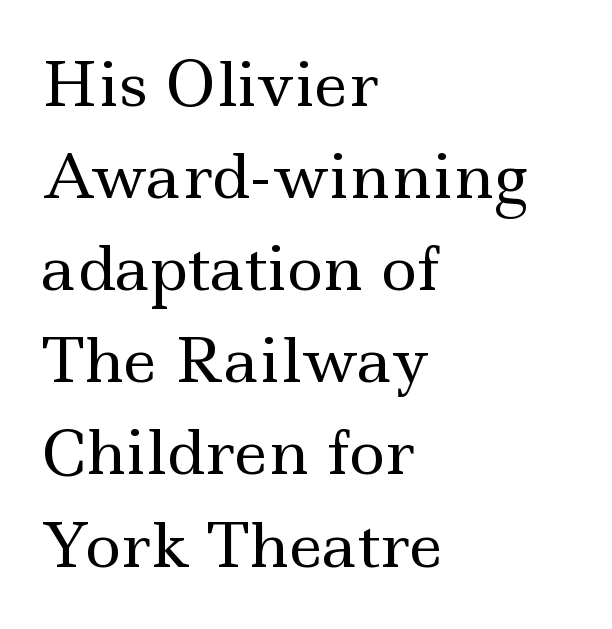
The image shows 61 px regular-weight, wide serif type, upright; set left-aligned, normal line spacing (1.51x), normal letter spacing, not underlined; a small x-height.
